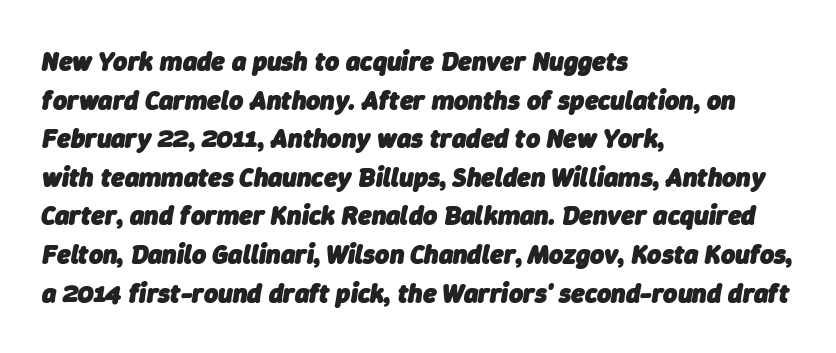
The image shows 27 px bold type, italic (leaning right); set left-aligned, normal line spacing (1.43x), normal letter spacing, not underlined.
